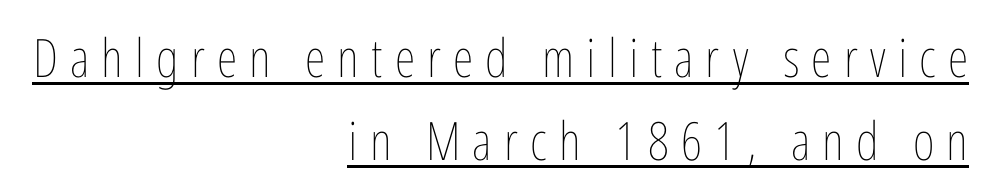
The image shows 53 px thin, condensed type, upright; set right-aligned, normal line spacing (1.56x), unusually wide letter spacing (+0.23 em), underlined; low stroke contrast and a medium x-height.
